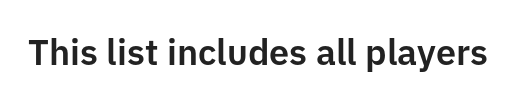
{"serif": "no", "italic": "no", "width": "normal", "stroke_contrast": "low", "x_height": "medium", "monospaced": "no", "underline": "no", "letter_spacing": "normal", "letter_spacing_em": 0.0, "glyph_px": 36}
